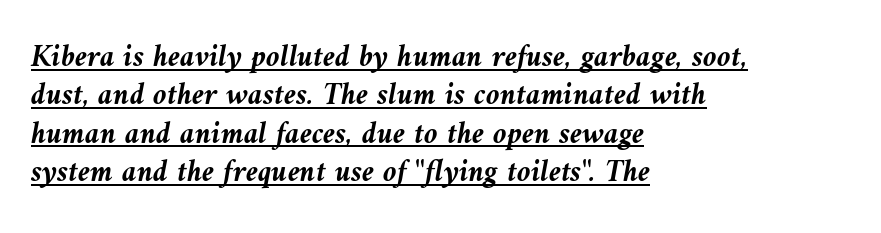
{"italic": "yes", "lean": "left", "slant_degrees": 9, "bold": "yes", "weight": "semibold", "width": "normal", "stroke_contrast": "medium", "x_height": "medium", "monospaced": "no", "underline": "yes", "align": "left", "line_spacing_ratio": 1.24, "letter_spacing": "normal", "letter_spacing_em": 0.0, "glyph_px": 31}
